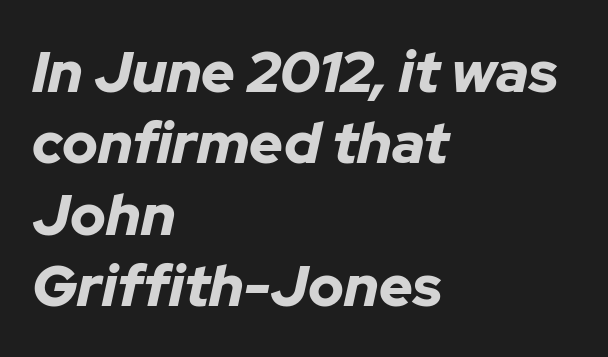
The rendering applies a slant to the glyphs. The gap between lines stays unmarked. The strokes are fattened all the way to bold. Typeset ragged right — the left edge is the straight one. The type is set solid horizontally, with unmodified tracking.
